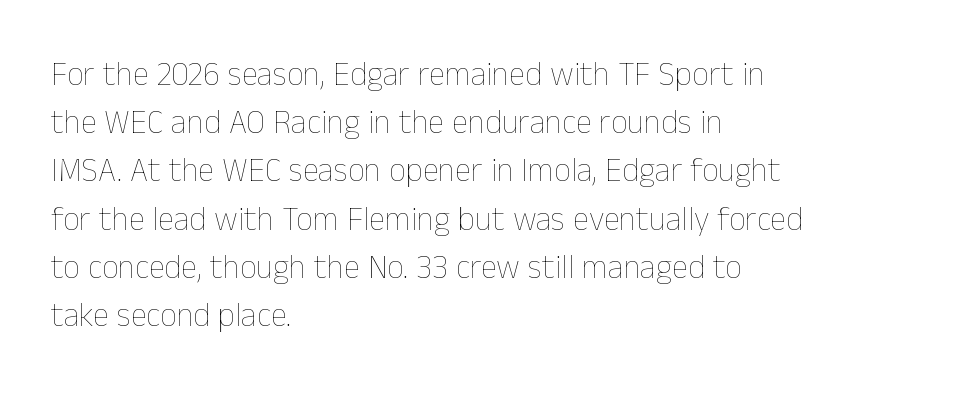
A typesetter would mark this as roman, not italic. Is this a fixed-width face? No — the glyphs have proportional, varying widths. Tracking value appears to be zero — textbook default spacing. The baseline area is clear.
